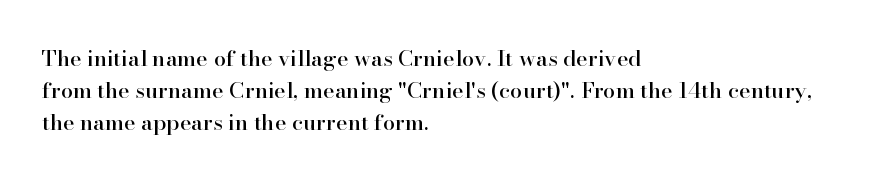
{"italic": "no", "underline": "no", "align": "left", "line_spacing": "normal", "line_spacing_ratio": 1.46, "letter_spacing": "normal", "letter_spacing_em": 0.0, "glyph_px": 22}
